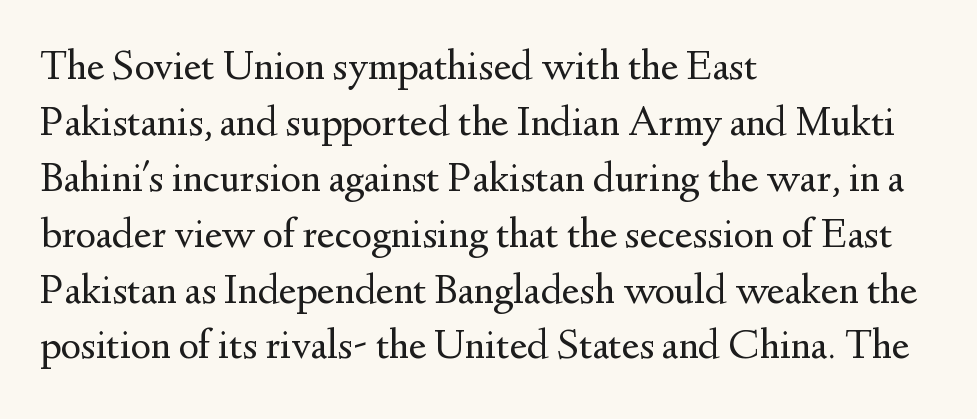
The font is comparable to plain body text, perhaps lighter. If you measured baseline to baseline, you'd find a middling distance. Horizontal alignment here is leftward, the default for most running prose. The rendering keeps characters at their native spacing. The face used here is seriffed, in the tradition of book romans.
